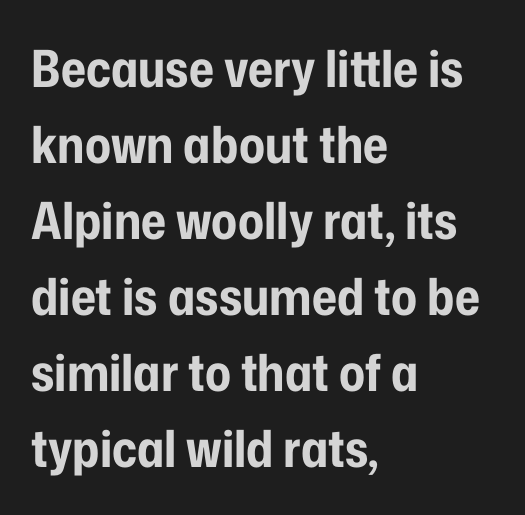
The image shows 51 px bold, condensed sans-serif type, upright; set left-aligned, normal line spacing (1.49x), normal letter spacing, not underlined; low stroke contrast and a medium x-height.
